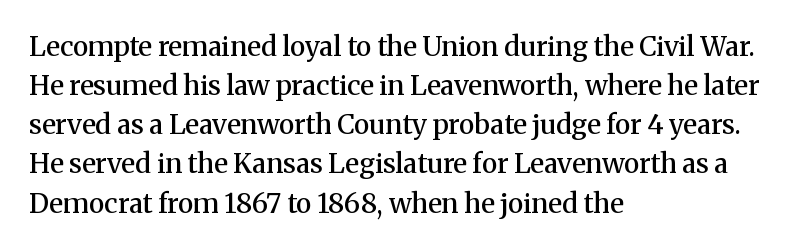
Q: Is the text bold? A: Semi-bold.
Q: Is the text italic (slanted)? A: No, it is upright.
Q: Is the text underlined? A: No.
Q: How is the paragraph aligned? A: Left-aligned.
Q: Is the spacing between letters normal or unusually wide? A: Normal.
Q: Is the spacing between lines tight, normal or loose? A: Normal.
